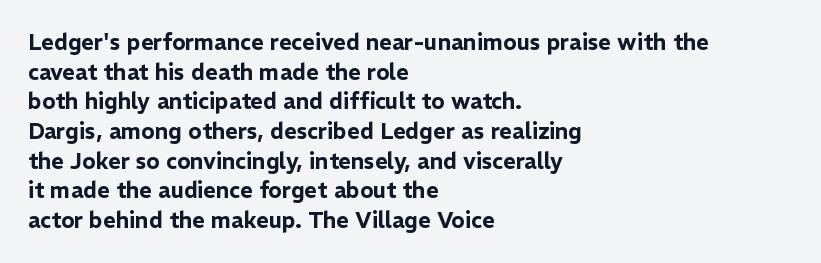
The image shows 22 px text type, upright; set left-aligned, normal line spacing (1.35x), normal letter spacing, not underlined.
